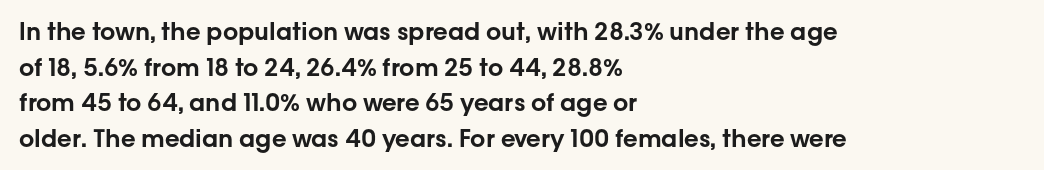
Q: Is the text italic (slanted)? A: No, it is upright.
Q: Is the text underlined? A: No.
Q: How is the paragraph aligned? A: Left-aligned.
Q: Is the spacing between letters normal or unusually wide? A: Normal.
Q: Is the spacing between lines tight, normal or loose? A: Normal.
